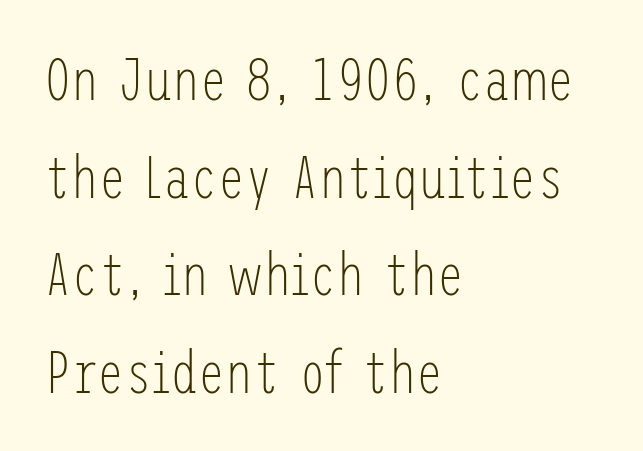
Weight: regular or lighter. The strip under each line holds only bare page. Vertical spacing — default. The specimen reads as upright at a glance. Type style note: lacks serifs. You could call the tracking neutral — neither tight nor loose.
